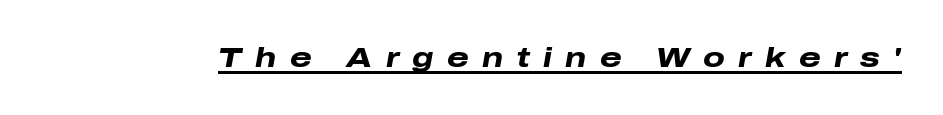
Here the glyphs are tracked loosely, breaking word shapes into spaced letters. The letters are bold, with thick, heavy strokes. Somebody hit Ctrl+U on this one — the words are underlined. Spacing verdict: proportional, widths tailored to each character. It's the slanting kind of type.
